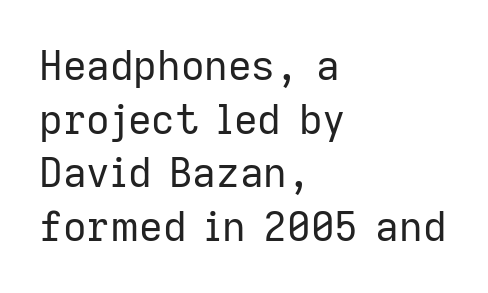
Q: Is the text bold? A: No.
Q: Is the text italic (slanted)? A: No, it is upright.
Q: Is the typeface a serif or a sans-serif typeface? A: Sans-serif.
Q: Is the text underlined? A: No.
Q: How is the paragraph aligned? A: Left-aligned.
Q: Is the spacing between letters normal or unusually wide? A: Normal.
Q: Is the spacing between lines tight, normal or loose? A: Normal.
Q: Width (condensed, normal, or wide)? A: Normal.
Q: Stroke contrast? A: Low.
Q: x-height? A: Medium.
Q: Monospaced? A: No.
